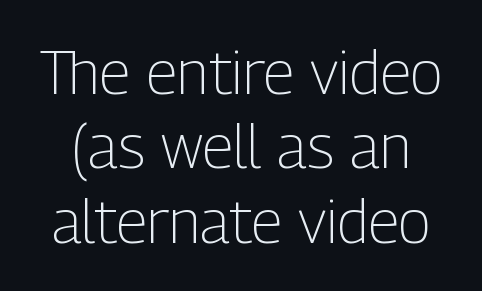
{"serif": "no", "italic": "no", "bold": "no", "weight": "light", "width": "condensed", "stroke_contrast": "low", "x_height": "medium", "monospaced": "no", "underline": "no", "line_spacing_ratio": 1.22, "letter_spacing": "normal", "letter_spacing_em": 0.0, "glyph_px": 61}
